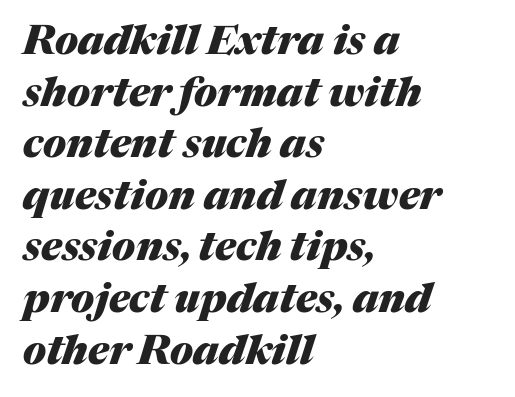
The image shows 40 px heavy type, italic (leaning right); set left-aligned, normal line spacing (1.29x), normal letter spacing, not underlined; medium stroke contrast and a medium x-height.
